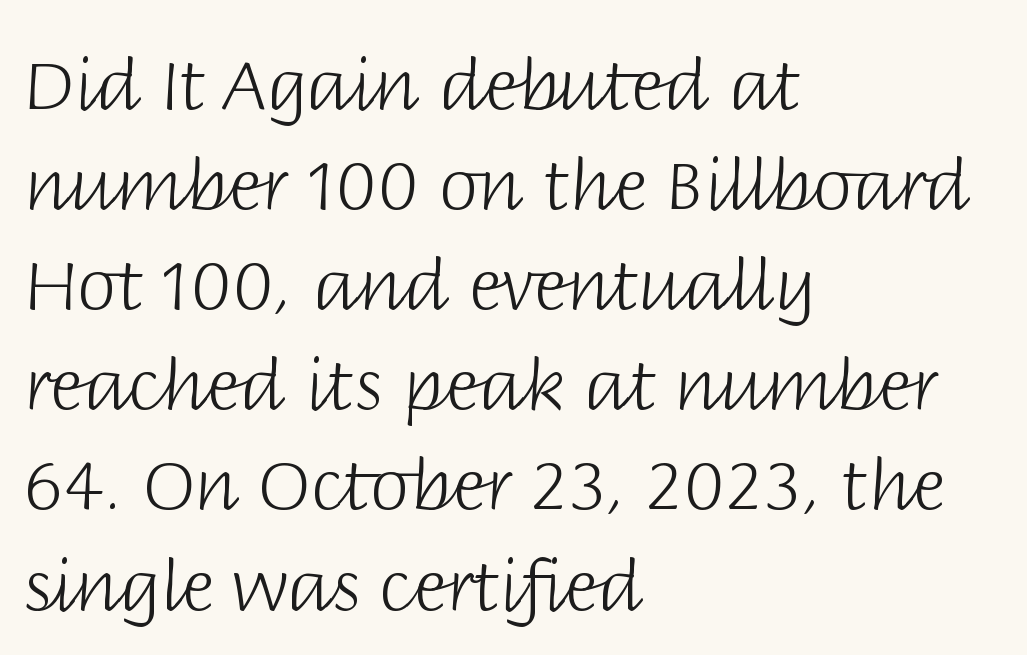
The image shows 71 px light sans-serif type, upright; set left-aligned, normal line spacing (1.41x), normal letter spacing, not underlined; low stroke contrast and a large x-height.
